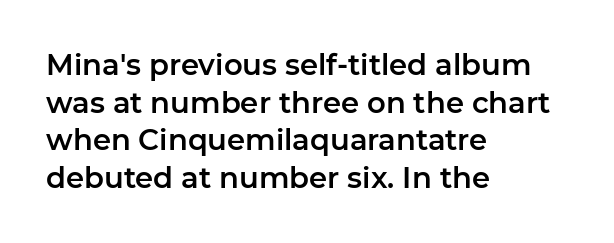
The image shows 29 px sans-serif type, upright; set left-aligned, normal line spacing (1.3x), normal letter spacing, not underlined; low stroke contrast and a medium x-height.
